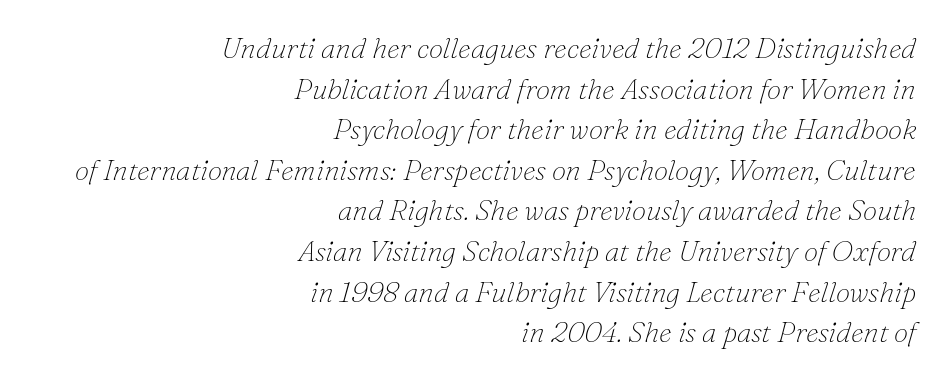
{"serif": "yes", "italic": "yes", "lean": "right", "slant_degrees": 16, "bold": "no", "weight": "thin", "width": "normal", "stroke_contrast": "low", "x_height": "small", "monospaced": "no", "underline": "no", "align": "right", "line_spacing": "normal", "line_spacing_ratio": 1.4, "letter_spacing": "normal", "letter_spacing_em": 0.0, "glyph_px": 29}
